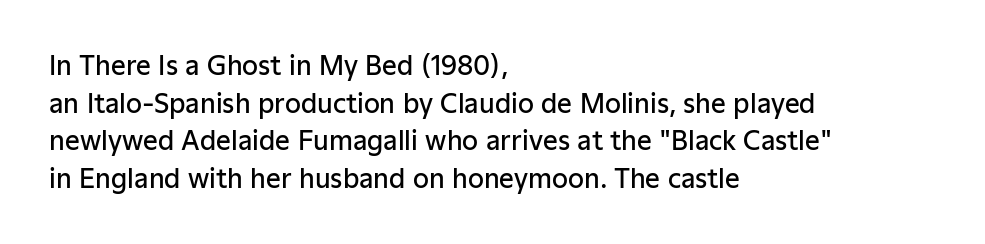
Q: Is the text bold? A: Semi-bold.
Q: Is the text italic (slanted)? A: No, it is upright.
Q: Is the text underlined? A: No.
Q: How is the paragraph aligned? A: Left-aligned.
Q: Is the spacing between letters normal or unusually wide? A: Normal.
Q: Is the spacing between lines tight, normal or loose? A: Normal.
